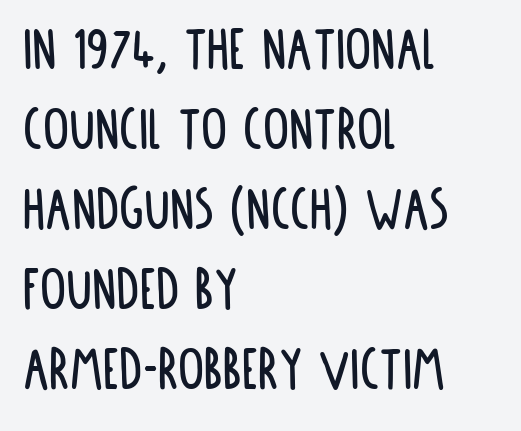
Is this a sans? Yes — the strokes have no serifs. Is the letter spacing exaggerated? No — it looks like the ordinary default. The space directly below the letters is spotless. Each letter keeps its own natural width here, so spacing adapts to shape. Unlike italic type, these characters show no tilt at all.
